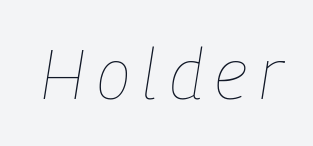
Q: Is the text bold? A: No.
Q: Is the text italic (slanted)? A: Yes, it leans right by about 9 degrees.
Q: Is the text underlined? A: No.
Q: Width (condensed, normal, or wide)? A: Condensed.
Q: Stroke contrast? A: Low.
Q: x-height? A: Medium.
Q: Monospaced? A: No.
